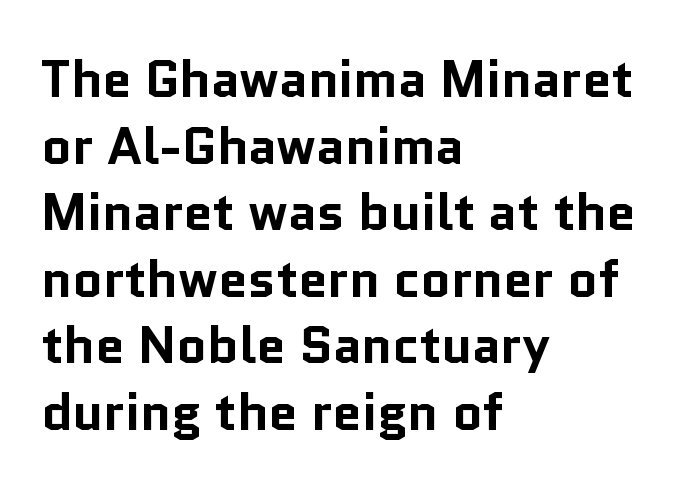
Q: Is the text bold? A: Yes.
Q: Is the text italic (slanted)? A: No, it is upright.
Q: Is the typeface a serif or a sans-serif typeface? A: Sans-serif.
Q: Is the text underlined? A: No.
Q: How is the paragraph aligned? A: Left-aligned.
Q: Is the spacing between letters normal or unusually wide? A: Normal.
Q: Is the spacing between lines tight, normal or loose? A: Normal.
Q: Width (condensed, normal, or wide)? A: Normal.
Q: Stroke contrast? A: Low.
Q: x-height? A: Medium.
Q: Monospaced? A: No.
